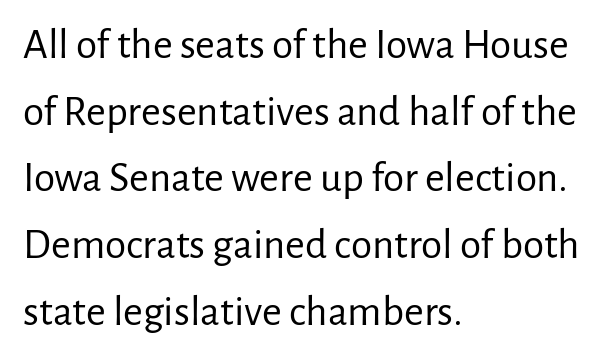
{"serif": "no", "italic": "no", "bold": "no", "weight": "regular", "width": "normal", "stroke_contrast": "low", "x_height": "medium", "monospaced": "no", "underline": "no", "align": "left", "line_spacing": "normal", "line_spacing_ratio": 1.55, "letter_spacing": "normal", "letter_spacing_em": 0.0, "glyph_px": 43}
